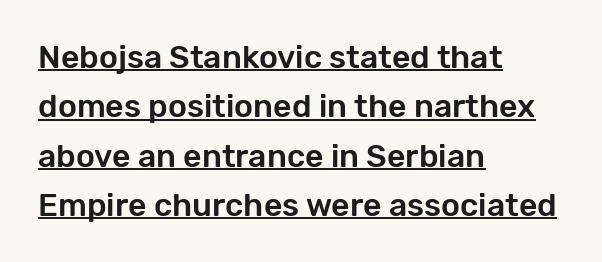
The image shows 32 px sans-serif type, upright; set left-aligned, normal line spacing (1.54x), normal letter spacing, underlined; low stroke contrast and a medium x-height.
